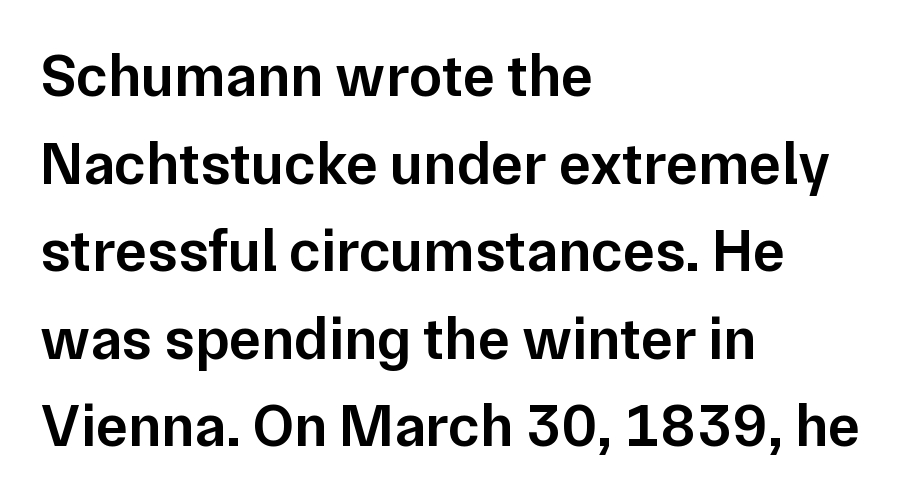
{"serif": "no", "italic": "no", "bold": "semi", "weight": "semibold", "width": "normal", "stroke_contrast": "low", "x_height": "medium", "monospaced": "no", "underline": "no", "align": "left", "line_spacing": "normal", "line_spacing_ratio": 1.46, "letter_spacing": "normal", "letter_spacing_em": 0.0, "glyph_px": 60}
